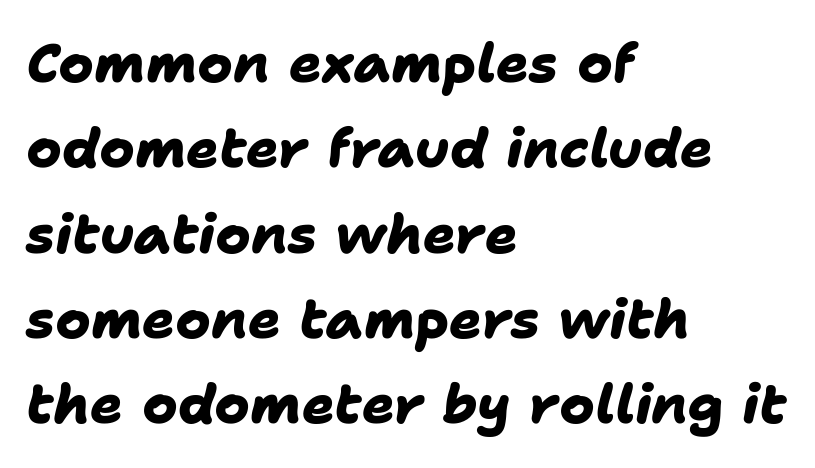
The area under the type is left untouched. The line-height multiplier appears to be the usual default. Note the varied advance widths — an 'i' is clearly narrower than an 'm'. Is the block centered? No — it sits flush against the left margin. The face used here has the dense, thick strokes of a bold.
